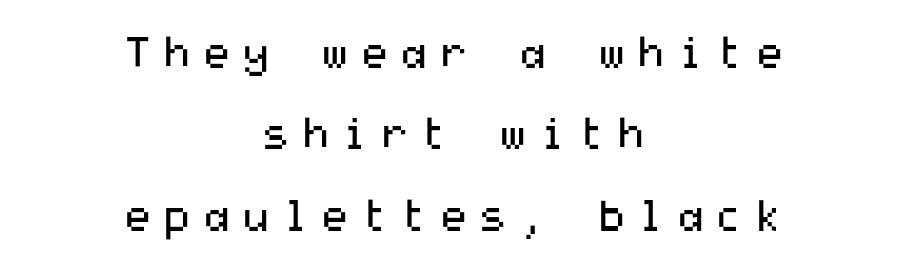
Q: Is the text bold? A: No.
Q: Is the text italic (slanted)? A: No, it is upright.
Q: Is the typeface a serif or a sans-serif typeface? A: Sans-serif.
Q: Is the text underlined? A: No.
Q: How is the paragraph aligned? A: Centered.
Q: Is the spacing between letters normal or unusually wide? A: Unusually wide.
Q: Is the spacing between lines tight, normal or loose? A: Loose.
Q: Width (condensed, normal, or wide)? A: Wide.
Q: Stroke contrast? A: Medium.
Q: x-height? A: Medium.
